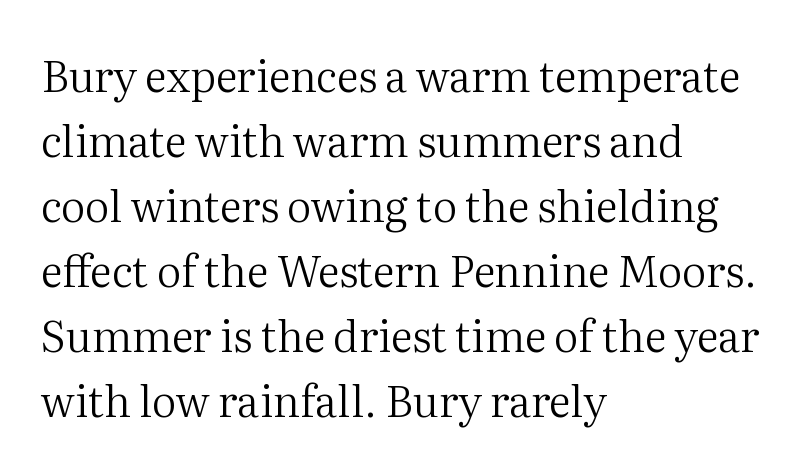
The image shows 43 px regular-weight serif type, upright; set left-aligned, normal line spacing (1.51x), normal letter spacing, not underlined; medium stroke contrast and a medium x-height.
